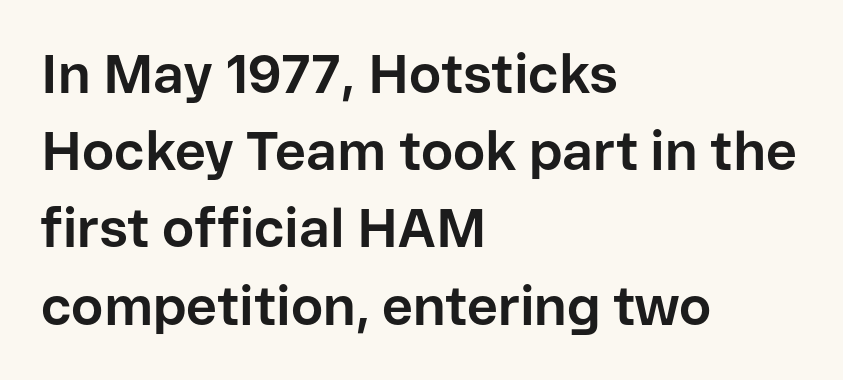
The image shows 54 px bold sans-serif type, upright; set left-aligned, normal line spacing (1.43x), normal letter spacing, not underlined; low stroke contrast and a medium x-height.
